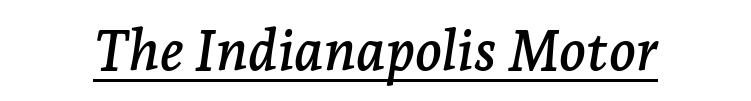
The image shows 56 px serif type, italic (leaning right); set normal letter spacing, underlined; low stroke contrast and a medium x-height.
